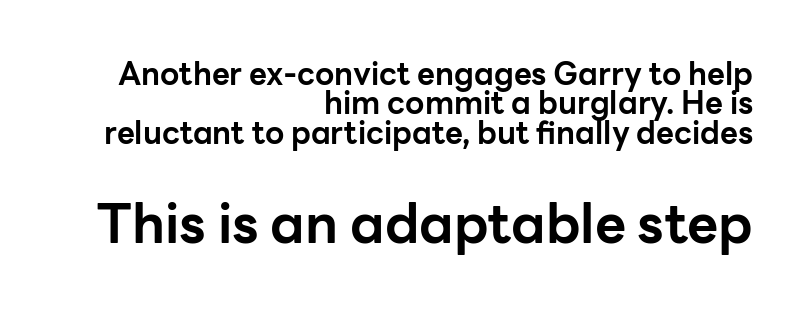
{"serif": "no", "italic": "no", "bold": "yes", "weight": "bold", "width": "normal", "stroke_contrast": "low", "x_height": "medium", "monospaced": "no", "underline": "no", "align": "right", "line_spacing": "tight", "line_spacing_ratio": 0.95, "letter_spacing": "normal", "letter_spacing_em": 0.0, "larger_block": "second", "size_ratio": 1.74, "glyph_px": 54}
